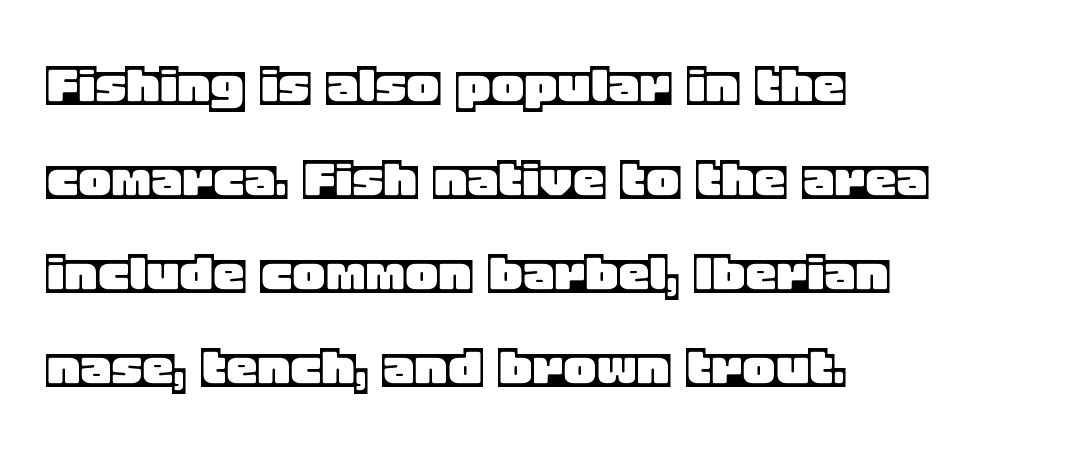
{"italic": "no", "width": "normal", "x_height": "large", "monospaced": "no", "underline": "no", "align": "left", "line_spacing": "normal", "line_spacing_ratio": 1.49, "letter_spacing": "normal", "letter_spacing_em": 0.0, "glyph_px": 63}
